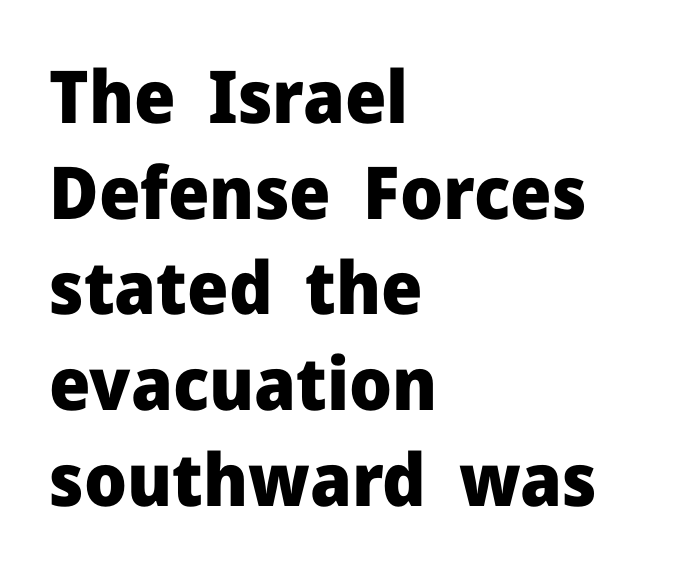
{"serif": "no", "italic": "no", "bold": "yes", "weight": "heavy", "width": "normal", "stroke_contrast": "low", "x_height": "medium", "monospaced": "no", "underline": "no", "align": "left", "line_spacing": "normal", "line_spacing_ratio": 1.31, "letter_spacing": "normal", "letter_spacing_em": 0.0, "glyph_px": 73}
